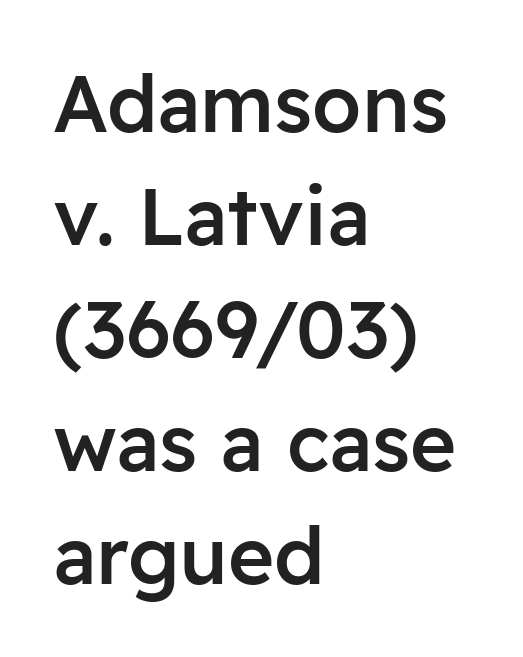
Q: Is the text bold? A: Semi-bold.
Q: Is the text italic (slanted)? A: No, it is upright.
Q: Is the typeface a serif or a sans-serif typeface? A: Sans-serif.
Q: Is the text underlined? A: No.
Q: How is the paragraph aligned? A: Left-aligned.
Q: Is the spacing between letters normal or unusually wide? A: Normal.
Q: Is the spacing between lines tight, normal or loose? A: Normal.
Q: Width (condensed, normal, or wide)? A: Normal.
Q: Stroke contrast? A: Low.
Q: x-height? A: Medium.
Q: Monospaced? A: No.
